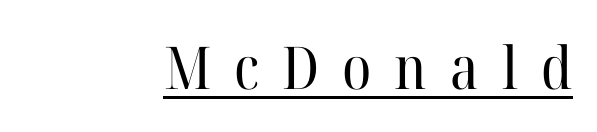
Look at the tracking — it's clearly loosened, letters drifting apart. Like a heading marked for emphasis, these lines bear an underscore. Proportional: the letters do not fall into vertical columns. The setting favours the right margin, as signatures and pull-quotes sometimes do. Stems here are at most as thick as an everyday book face.
